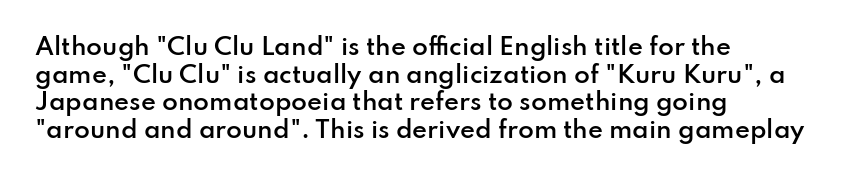
The image shows 23 px text type, upright; set left-aligned, line spacing 1.2x, normal letter spacing, not underlined.
